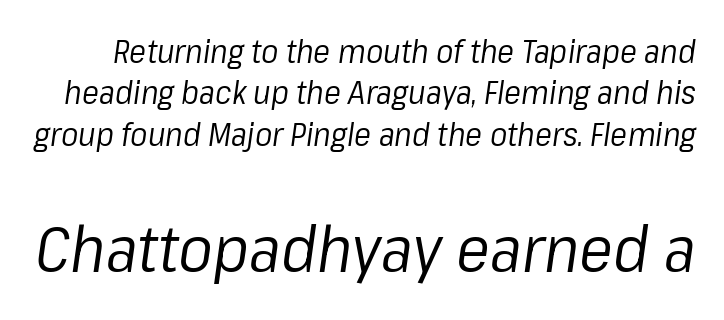
The letters sit at their default tracking, neither squeezed nor spread. The letterforms sit at book weight or below. Whoever set this made the second block the dominant, larger element. Is this a fixed-width face? No — the glyphs have proportional, varying widths. The vertical gap from one line to the next is medium.
